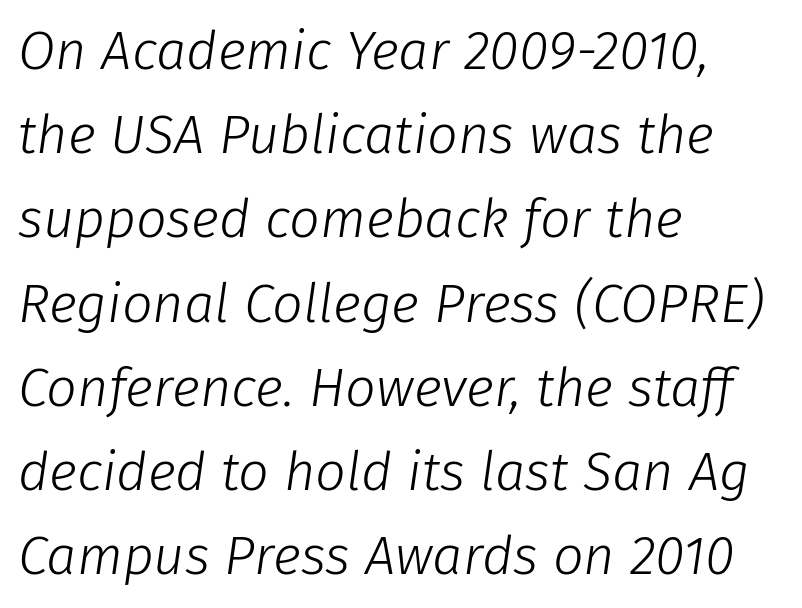
{"italic": "yes", "lean": "right", "slant_degrees": 8, "bold": "no", "weight": "light", "width": "normal", "stroke_contrast": "low", "x_height": "medium", "monospaced": "no", "underline": "no", "align": "left", "line_spacing": "normal", "line_spacing_ratio": 1.56, "letter_spacing": "normal", "letter_spacing_em": 0.0, "glyph_px": 54}
